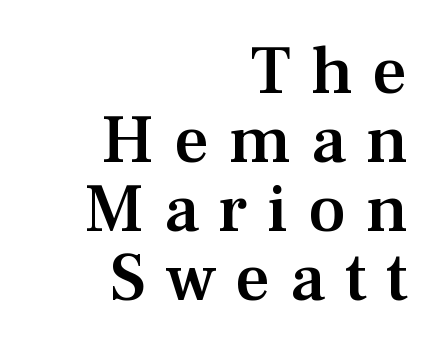
Lines of text with bare space underneath. Are there feet on the stems? There are — it's a serif. Varying glyph widths throughout — classic text-font behaviour. A flush-right, rag-left setting is used for this passage. Spacing between characters has been opened up far beyond the box default. This block would grow much taller if given ordinary leading; it's compressed now.
